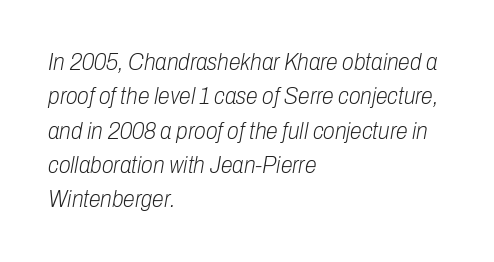
The designer left line spacing at the default. Would a proofreader flag this as italicized? Yes. Lines of text with bare space underneath. The passage shown is not bold in any degree. These lines stack with their left ends in a neat column.
